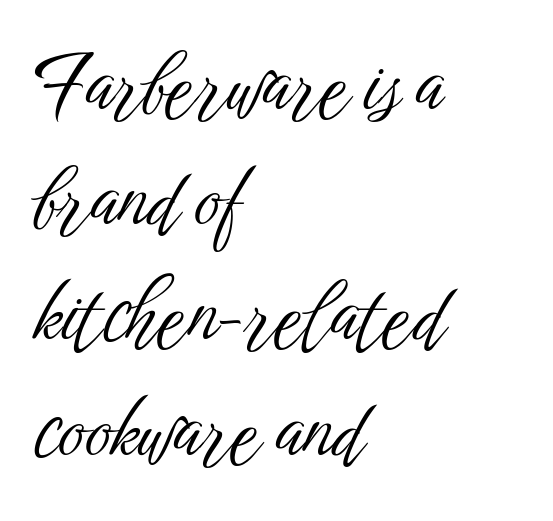
{"serif": "no", "bold": "no", "weight": "light", "width": "condensed", "stroke_contrast": "low", "x_height": "medium", "monospaced": "no", "underline": "no", "align": "left", "line_spacing": "normal", "line_spacing_ratio": 1.44, "letter_spacing": "normal", "letter_spacing_em": 0.0, "glyph_px": 80}
